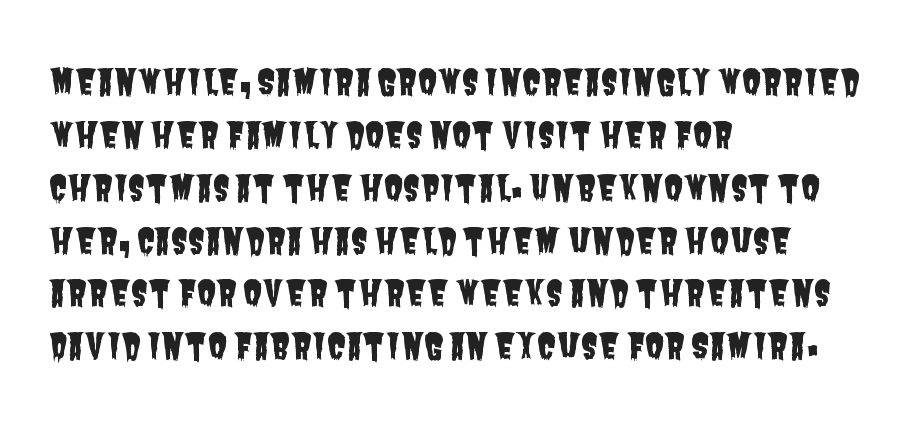
Note: no serifs on the glyphs. Each row of text sits above clean, open space. Caption: standard tracking, unaltered. Successive baselines arrive at the customary interval. Think of a printed novel: that variable character pitch is what you see here.
